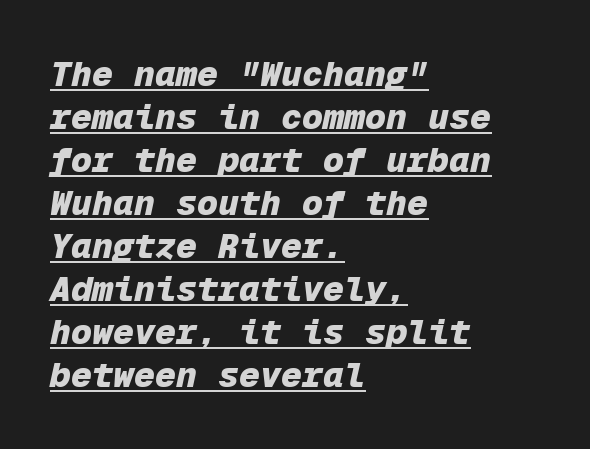
{"italic": "yes", "lean": "right", "slant_degrees": 12, "bold": "yes", "weight": "heavy", "width": "normal", "stroke_contrast": "low", "x_height": "medium", "monospaced": "yes", "underline": "yes", "align": "left", "line_spacing_ratio": 1.23, "letter_spacing": "normal", "letter_spacing_em": 0.0, "glyph_px": 35}
